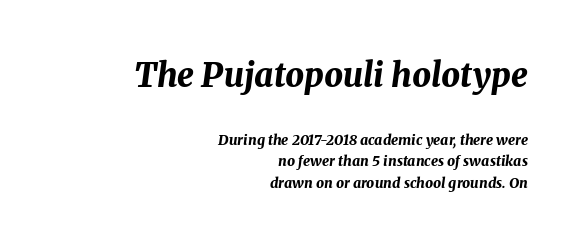
The image shows 33 px bold type, italic (leaning right); set right-aligned, normal line spacing (1.53x), normal letter spacing, not underlined; the first (top) block is 2.36x larger; medium stroke contrast and a medium x-height.
